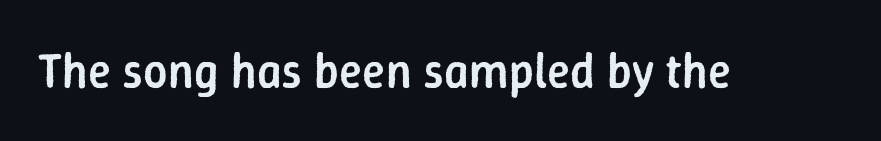
The image shows 48 px semibold sans-serif type, upright; set normal letter spacing, not underlined; low stroke contrast and a medium x-height.
